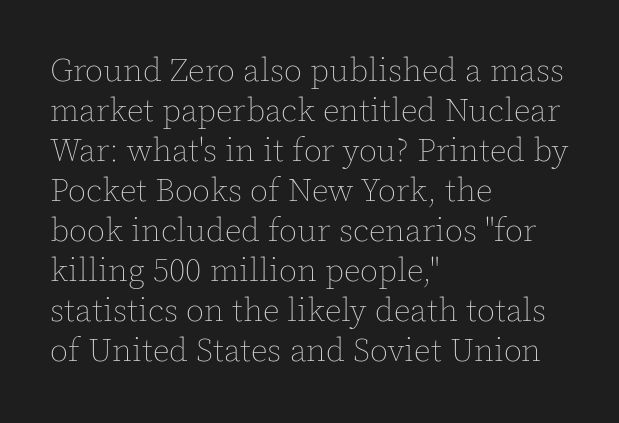
Q: Is the text bold? A: No.
Q: Is the text italic (slanted)? A: No, it is upright.
Q: Is the text underlined? A: No.
Q: How is the paragraph aligned? A: Left-aligned.
Q: Is the spacing between letters normal or unusually wide? A: Normal.
Q: Width (condensed, normal, or wide)? A: Normal.
Q: x-height? A: Medium.
Q: Monospaced? A: No.
